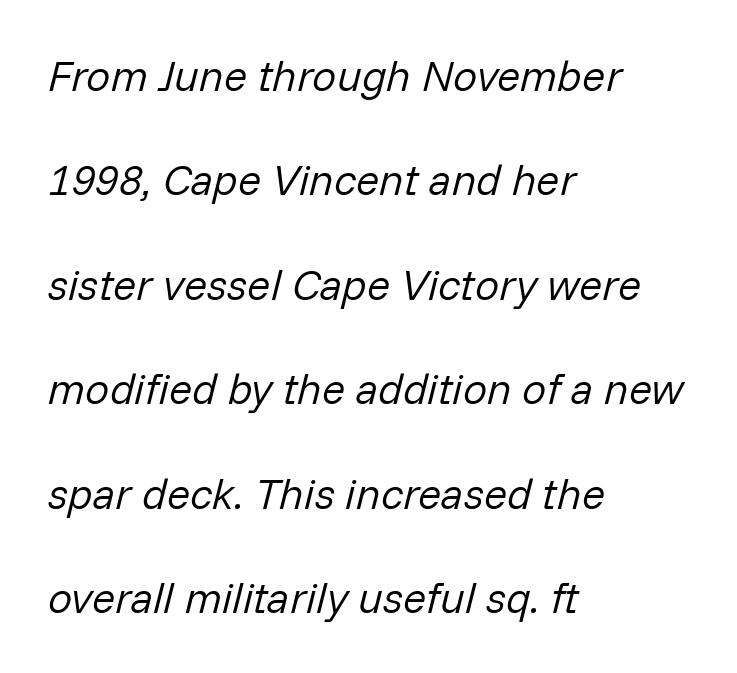
Q: Is the text bold? A: No.
Q: Is the text italic (slanted)? A: Yes, it leans right by about 14 degrees.
Q: Is the text underlined? A: No.
Q: How is the paragraph aligned? A: Left-aligned.
Q: Is the spacing between letters normal or unusually wide? A: Normal.
Q: Is the spacing between lines tight, normal or loose? A: Loose.
Q: Width (condensed, normal, or wide)? A: Normal.
Q: Stroke contrast? A: Low.
Q: x-height? A: Medium.
Q: Monospaced? A: No.
